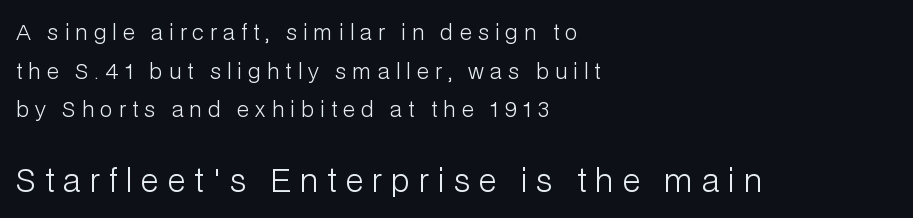
Look at the tracking — it's clearly loosened, letters drifting apart. Note the varied advance widths — an 'i' is clearly narrower than an 'm'. These lines are set flush left with a ragged right edge. Unbolded letterforms with no extra heft. Nope, not italic — everything's standing straight.
